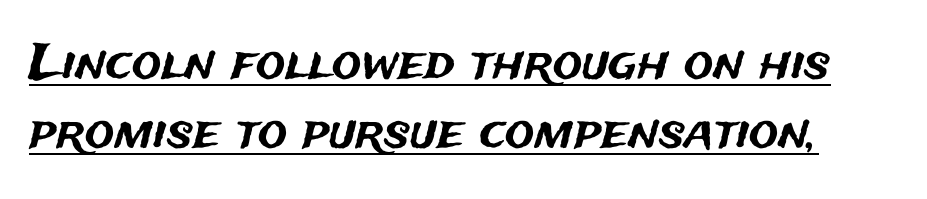
The image shows 49 px sans-serif type; set normal line spacing (1.4x), normal letter spacing, underlined; medium stroke contrast and a medium x-height.
